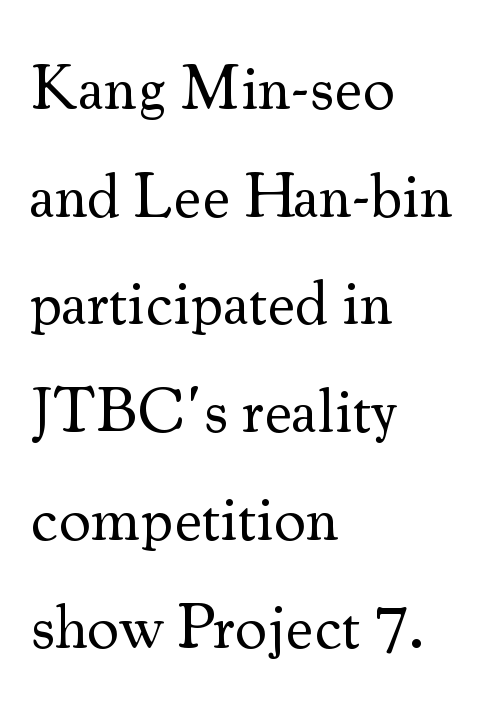
A light-to-regular cut is what we see here. Here the designer chose a conventional face with non-uniform glyph widths. Style check: upright. Between one letter and the next there's only the usual sliver of space. Short and long lines alike share a common starting point at left. Little horizontal feet cap the strokes, marking this as serif type.
